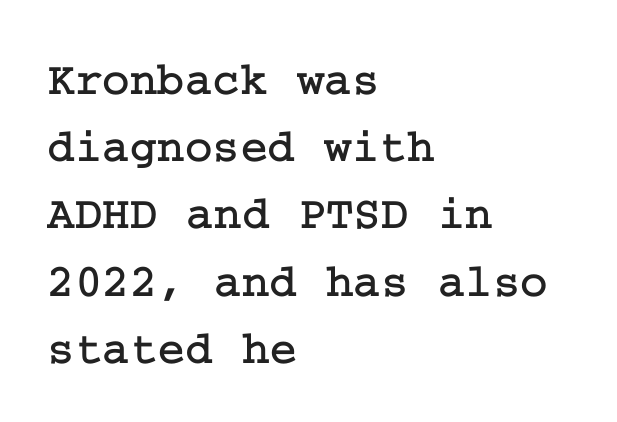
{"serif": "yes", "italic": "no", "width": "normal", "stroke_contrast": "low", "x_height": "medium", "underline": "no", "align": "left", "line_spacing": "normal", "line_spacing_ratio": 1.43, "letter_spacing": "normal", "letter_spacing_em": 0.0, "glyph_px": 47}
